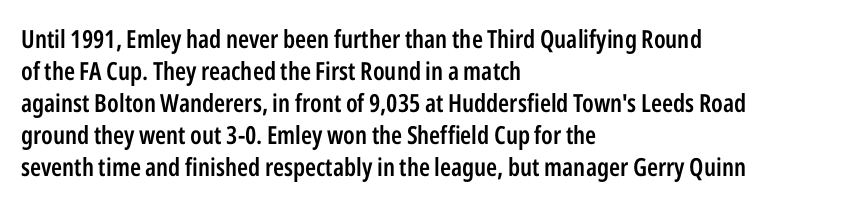
The image shows 25 px text type, upright; set left-aligned, normal line spacing (1.28x), normal letter spacing, not underlined.
